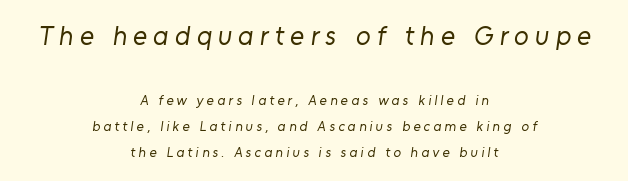
Tracking here is generous; glyphs stand well apart from one another. Which of the two is more prominent by size? The first, at the top. A bare baseline throughout the passage. Bold? No — there's no thickening of the strokes. Short and long lines alike share a common midpoint.
